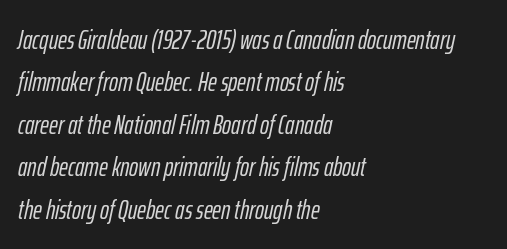
A classic flush-left, rag-right setting is used for this passage. Short note: letters normally spaced. In terms of leading, this rendering sits right in the middle. Descender tails drop into unmarked territory. Looking at the ascenders, they clearly lean.
